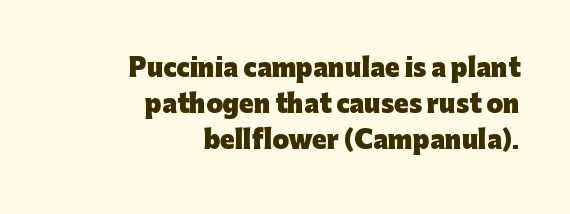
The image shows 24 px bold type, upright; set right-aligned, normal line spacing (1.49x), normal letter spacing, not underlined.
